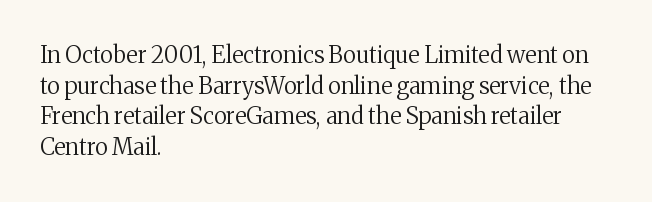
Vertical spacing — default. The text block is weighted toward the left margin, trailing off unevenly rightward. The baseline area is clear. These lines keep a tight, regular rhythm from letter to letter. No extra ink here — the face is not bold.
